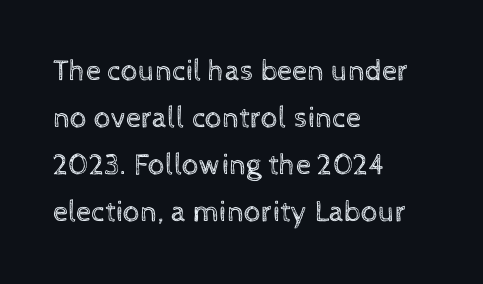
{"italic": "no", "bold": "no", "weight": "regular", "width": "normal", "x_height": "medium", "monospaced": "no", "underline": "no", "align": "left", "line_spacing": "normal", "line_spacing_ratio": 1.57, "letter_spacing": "normal", "letter_spacing_em": 0.0, "glyph_px": 30}
